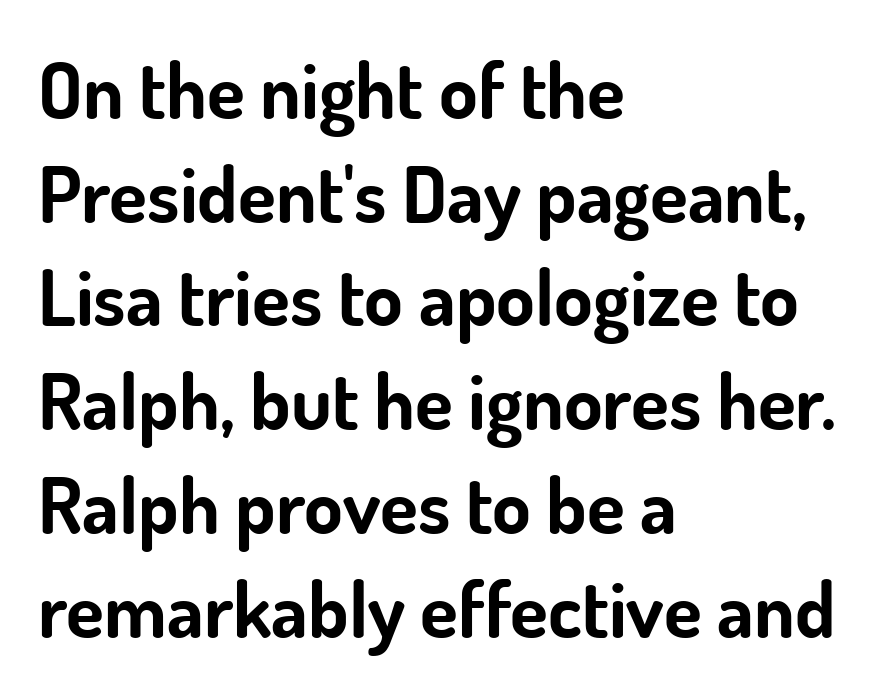
The image shows 78 px bold sans-serif type, upright; set left-aligned, normal line spacing (1.33x), normal letter spacing, not underlined; low stroke contrast and a small x-height.
